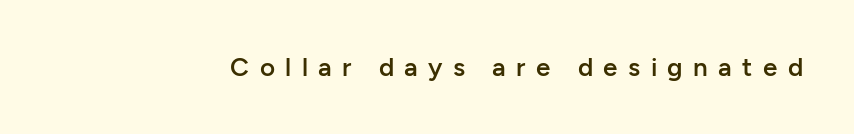
{"italic": "no", "bold": "semi", "underline": "no", "letter_spacing": "wide", "letter_spacing_em": 0.4, "glyph_px": 26}
